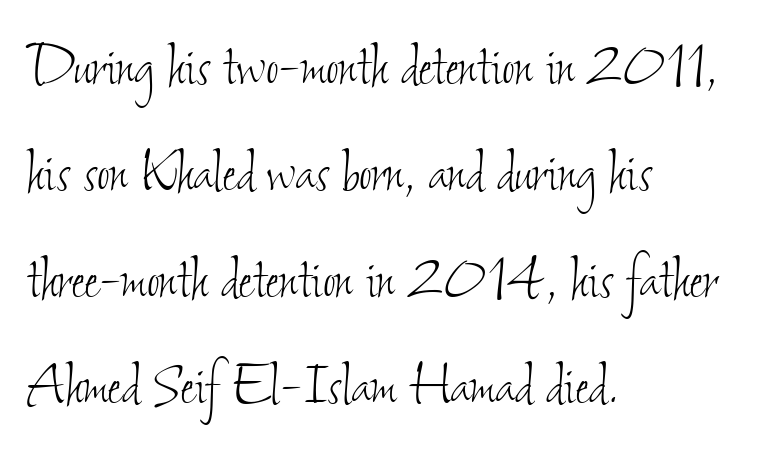
The image shows 69 px thin, condensed type; set left-aligned, normal line spacing (1.54x), normal letter spacing, not underlined; low stroke contrast and a small x-height.
